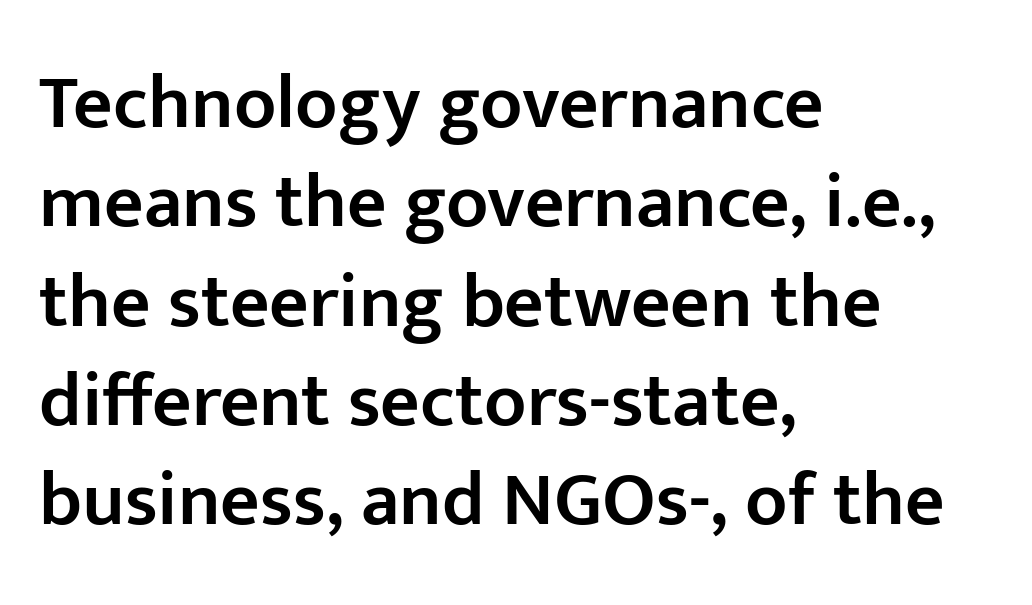
Q: Is the text bold? A: Semi-bold.
Q: Is the text italic (slanted)? A: No, it is upright.
Q: Is the typeface a serif or a sans-serif typeface? A: Sans-serif.
Q: Is the text underlined? A: No.
Q: How is the paragraph aligned? A: Left-aligned.
Q: Is the spacing between letters normal or unusually wide? A: Normal.
Q: Is the spacing between lines tight, normal or loose? A: Normal.
Q: Width (condensed, normal, or wide)? A: Normal.
Q: Stroke contrast? A: Low.
Q: x-height? A: Medium.
Q: Monospaced? A: No.
